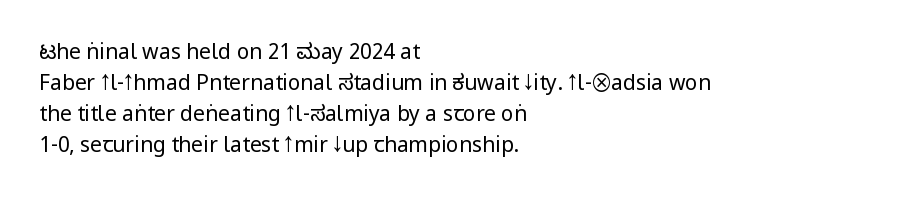
Q: Is the text bold? A: No.
Q: Is the text italic (slanted)? A: No, it is upright.
Q: Is the text underlined? A: No.
Q: How is the paragraph aligned? A: Left-aligned.
Q: Is the spacing between letters normal or unusually wide? A: Normal.
Q: Is the spacing between lines tight, normal or loose? A: Normal.
